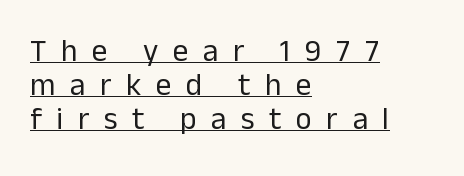
{"serif": "no", "italic": "no", "bold": "no", "weight": "regular", "width": "normal", "stroke_contrast": "low", "x_height": "medium", "monospaced": "no", "underline": "yes", "align": "left", "line_spacing": "tight", "line_spacing_ratio": 1.09, "letter_spacing": "wide", "letter_spacing_em": 0.47, "glyph_px": 31}
